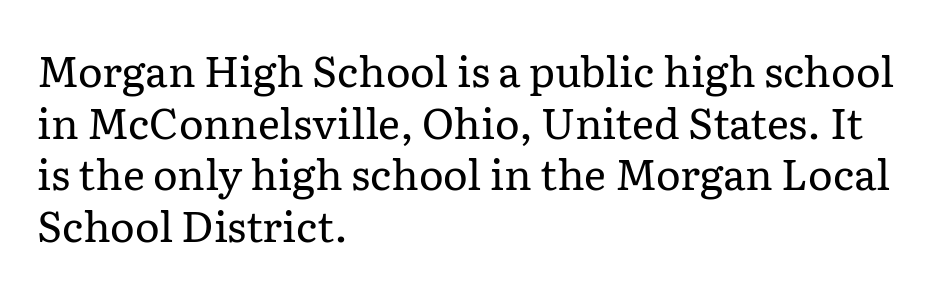
{"serif": "yes", "italic": "no", "bold": "no", "weight": "regular", "width": "normal", "stroke_contrast": "low", "x_height": "medium", "monospaced": "no", "underline": "no", "align": "left", "line_spacing_ratio": 1.23, "letter_spacing": "normal", "letter_spacing_em": 0.0, "glyph_px": 42}
